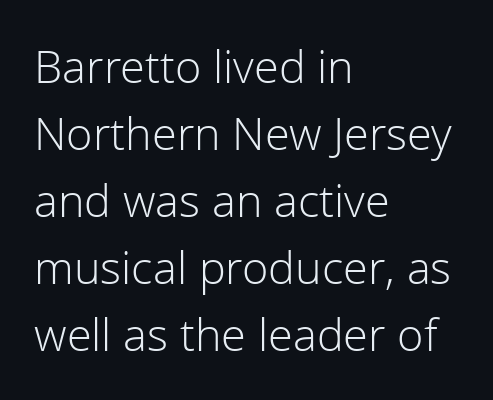
Inter-character spacing is left at the font's built-in metrics. Vertically, the passage feels balanced, rows spaced as you'd expect. Notice how the passage keeps a crisp vertical edge on the left only. Serif or sans? Sans — the stroke terminals are bare. These lines are rendered in a variable-pitch font. Every stem runs plumb, perpendicular to the baseline.
